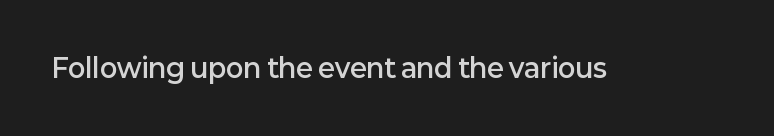
{"italic": "no", "bold": "semi", "underline": "no", "letter_spacing": "normal", "letter_spacing_em": 0.0, "glyph_px": 26}
